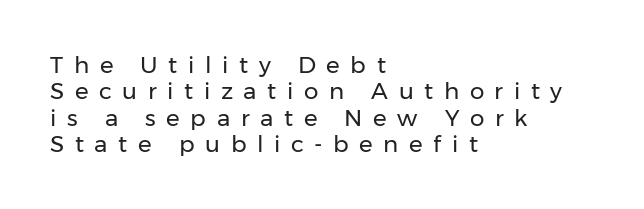
Q: Is the text bold? A: No.
Q: Is the text italic (slanted)? A: No, it is upright.
Q: Is the text underlined? A: No.
Q: How is the paragraph aligned? A: Left-aligned.
Q: Is the spacing between letters normal or unusually wide? A: Unusually wide.
Q: Is the spacing between lines tight, normal or loose? A: Tight.
